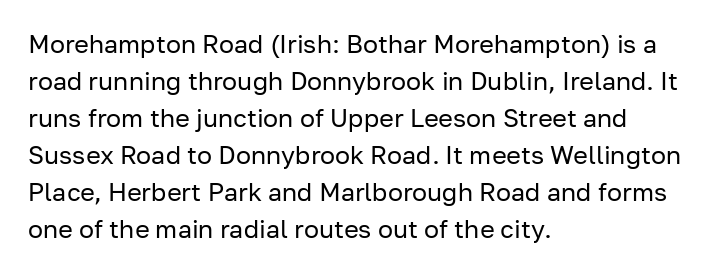
A typesetter would call this leading conventional body-copy spacing. Descender tails drop into unmarked territory. Visually the block forms a straight wall on the left and a jagged coastline on the right. Do the letters lean? They stand straight.
